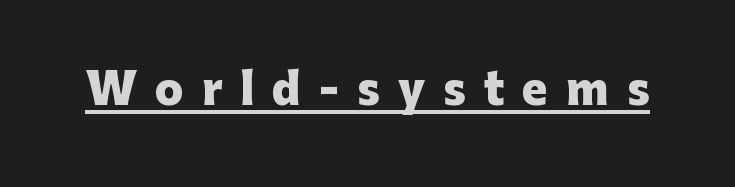
Caption: lettering with a line underneath. The face used here is a sans, in the tradition of grotesques and geometrics. Tracking here is generous; glyphs stand well apart from one another. The font is running at its bold setting. You could not count columns in this text — the font is proportionally spaced. Does the lettering tilt? It doesn't — this is upright.
